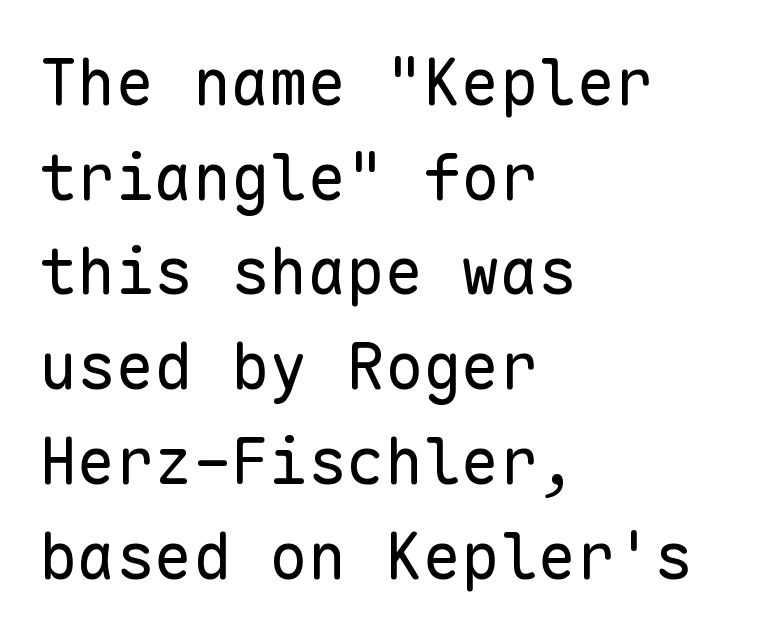
Q: Is the text bold? A: No.
Q: Is the text italic (slanted)? A: No, it is upright.
Q: Is the typeface a serif or a sans-serif typeface? A: Sans-serif.
Q: Is the text underlined? A: No.
Q: How is the paragraph aligned? A: Left-aligned.
Q: Is the spacing between letters normal or unusually wide? A: Normal.
Q: Is the spacing between lines tight, normal or loose? A: Normal.
Q: Width (condensed, normal, or wide)? A: Normal.
Q: Stroke contrast? A: Low.
Q: x-height? A: Medium.
Q: Monospaced? A: Yes.
